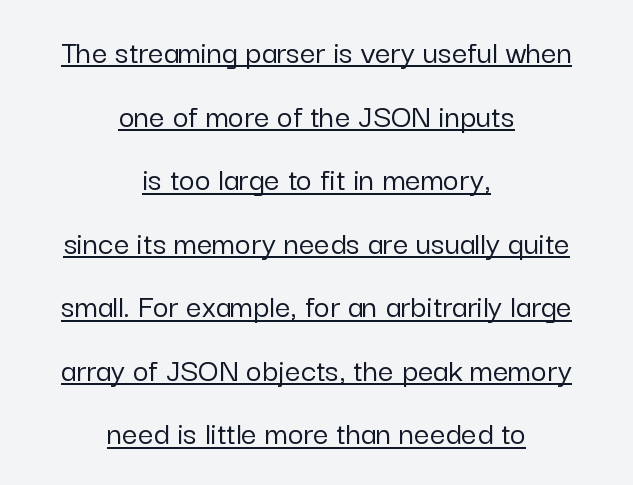
The words here are underlined. A roman cut, with each character standing at attention. Words appear dense and cohesive because spacing is normal. This is sans-serif lettering, the kind often seen on screens and signage. Line starts and ends both wander, symmetrically.
